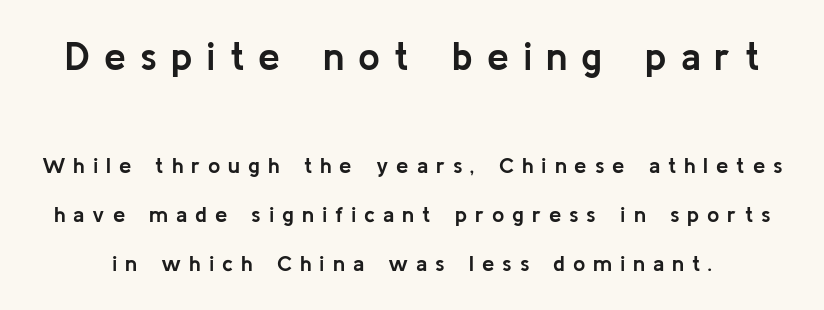
Q: Is the text bold? A: Yes.
Q: Is the text italic (slanted)? A: No, it is upright.
Q: Is the typeface a serif or a sans-serif typeface? A: Sans-serif.
Q: Is the text underlined? A: No.
Q: Is the spacing between letters normal or unusually wide? A: Unusually wide.
Q: Is the spacing between lines tight, normal or loose? A: Loose.
Q: Which block of text is set in a larger size, the first (top) or the second (bottom)? A: The first (top) one.
Q: Width (condensed, normal, or wide)? A: Normal.
Q: Stroke contrast? A: Low.
Q: x-height? A: Medium.
Q: Monospaced? A: No.
